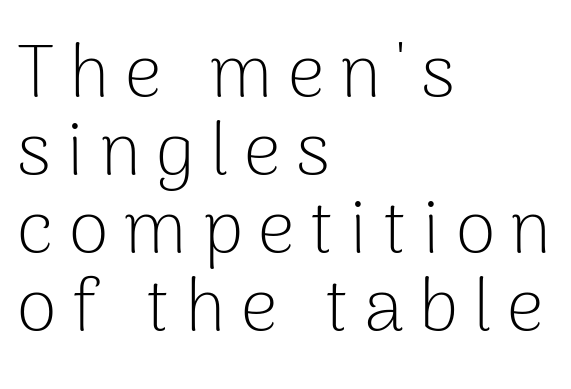
The baseline area is clear. This rendering employs a face without finishing strokes, i.e., a sans-serif. The letters advance in unequal steps, a hallmark of proportional type. Does the leading feel generous? Not at all — it's pinched.
